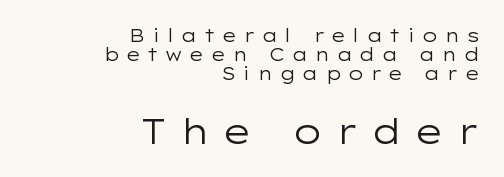
{"serif": "no", "italic": "no", "bold": "no", "weight": "regular", "width": "wide", "stroke_contrast": "low", "x_height": "medium", "monospaced": "no", "underline": "no", "align": "right", "line_spacing": "tight", "line_spacing_ratio": 1.05, "letter_spacing": "wide", "letter_spacing_em": 0.35, "larger_block": "second", "size_ratio": 1.94, "glyph_px": 35}
